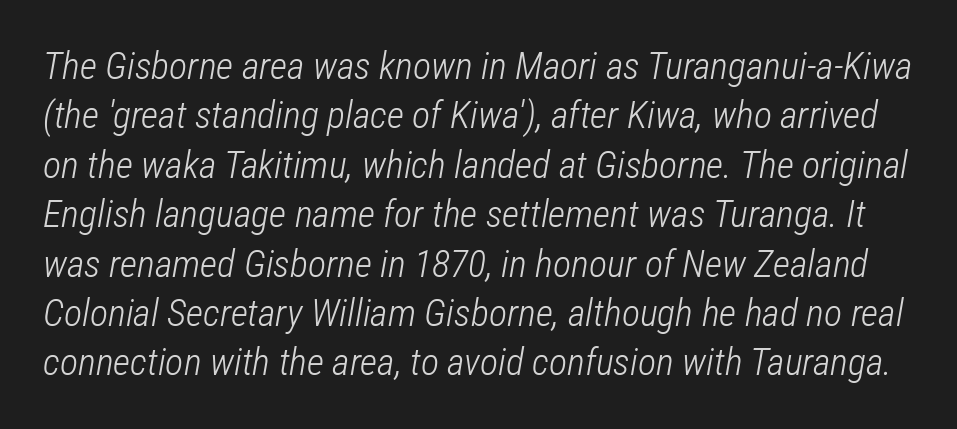
Italic: yes, the glyphs are oblique. Letters rest on an invisible, unmarked baseline. Students, note that the glyphs here touch the page at normal intervals. Line spacing here is normal.
